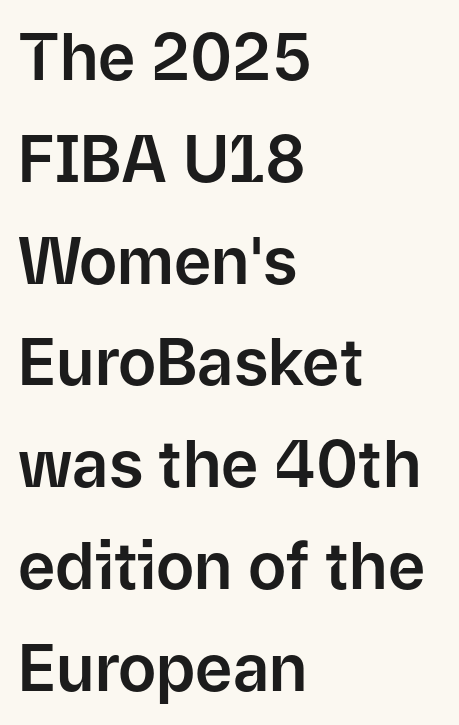
{"serif": "no", "italic": "no", "width": "normal", "stroke_contrast": "low", "x_height": "medium", "monospaced": "no", "underline": "no", "align": "left", "line_spacing": "normal", "line_spacing_ratio": 1.59, "letter_spacing": "normal", "letter_spacing_em": 0.0, "glyph_px": 64}
